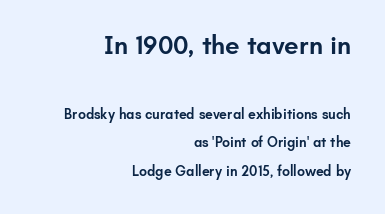
The image shows 26 px text type, upright; set right-aligned, loose line spacing (2.04x), normal letter spacing, not underlined; the first (top) block is 1.86x larger.
